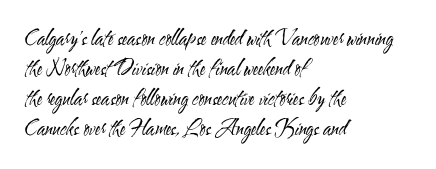
{"bold": "no", "underline": "no", "align": "left", "line_spacing": "normal", "line_spacing_ratio": 1.5, "letter_spacing": "normal", "letter_spacing_em": 0.0, "glyph_px": 20}
